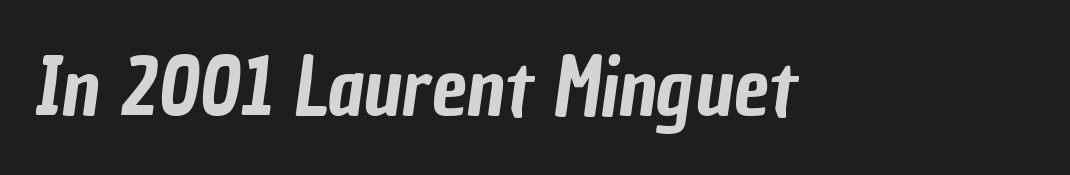
{"serif": "no", "width": "condensed", "stroke_contrast": "low", "x_height": "medium", "monospaced": "no", "underline": "no", "letter_spacing": "normal", "letter_spacing_em": 0.0, "glyph_px": 79}
